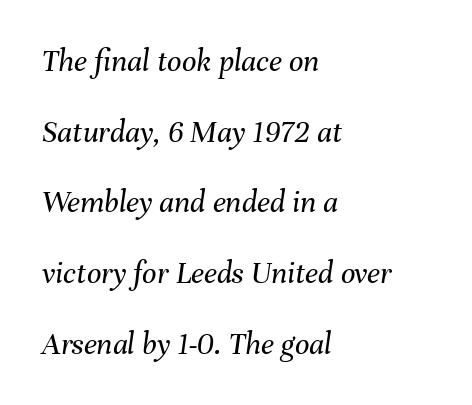
{"italic": "yes", "lean": "right", "slant_degrees": 8, "bold": "no", "weight": "regular", "width": "normal", "stroke_contrast": "medium", "x_height": "medium", "monospaced": "no", "underline": "no", "align": "left", "line_spacing": "loose", "line_spacing_ratio": 2.21, "letter_spacing": "normal", "letter_spacing_em": 0.0, "glyph_px": 32}
